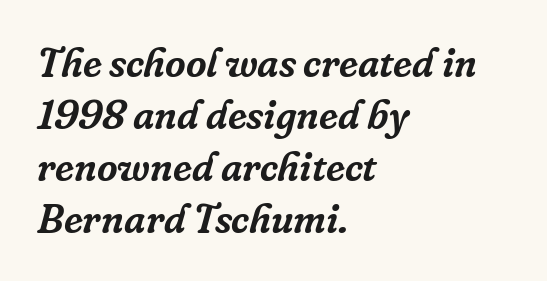
Q: Is the text italic (slanted)? A: Yes, it leans right by about 16 degrees.
Q: Is the typeface a serif or a sans-serif typeface? A: Serif.
Q: Is the text underlined? A: No.
Q: How is the paragraph aligned? A: Left-aligned.
Q: Is the spacing between letters normal or unusually wide? A: Normal.
Q: Is the spacing between lines tight, normal or loose? A: Normal.
Q: Width (condensed, normal, or wide)? A: Normal.
Q: Stroke contrast? A: Low.
Q: x-height? A: Medium.
Q: Monospaced? A: No.
